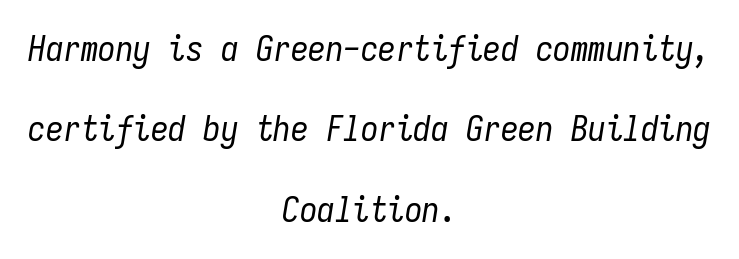
{"italic": "yes", "lean": "right", "slant_degrees": 9, "bold": "no", "weight": "regular", "width": "condensed", "stroke_contrast": "low", "x_height": "medium", "monospaced": "yes", "underline": "no", "align": "center", "line_spacing": "loose", "line_spacing_ratio": 2.3, "letter_spacing": "normal", "letter_spacing_em": 0.0, "glyph_px": 35}
